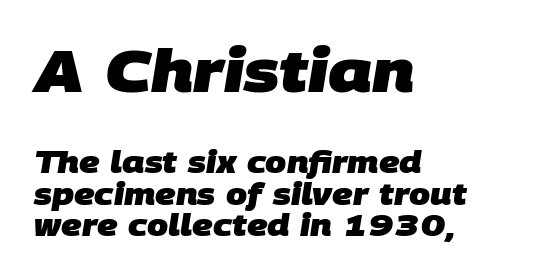
Q: Is the text bold? A: Yes.
Q: Is the typeface a serif or a sans-serif typeface? A: Sans-serif.
Q: Is the text underlined? A: No.
Q: How is the paragraph aligned? A: Left-aligned.
Q: Is the spacing between letters normal or unusually wide? A: Normal.
Q: Is the spacing between lines tight, normal or loose? A: Tight.
Q: Which block of text is set in a larger size, the first (top) or the second (bottom)? A: The first (top) one.
Q: Width (condensed, normal, or wide)? A: Normal.
Q: Stroke contrast? A: Low.
Q: x-height? A: Large.
Q: Monospaced? A: No.
